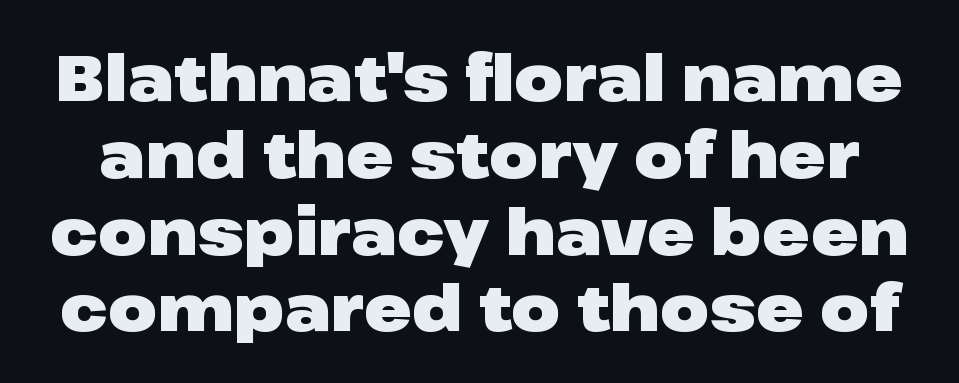
Q: Is the text bold? A: Yes.
Q: Is the text italic (slanted)? A: No, it is upright.
Q: Is the typeface a serif or a sans-serif typeface? A: Sans-serif.
Q: Is the text underlined? A: No.
Q: Is the spacing between letters normal or unusually wide? A: Normal.
Q: Width (condensed, normal, or wide)? A: Wide.
Q: Stroke contrast? A: Low.
Q: x-height? A: Medium.
Q: Monospaced? A: No.
